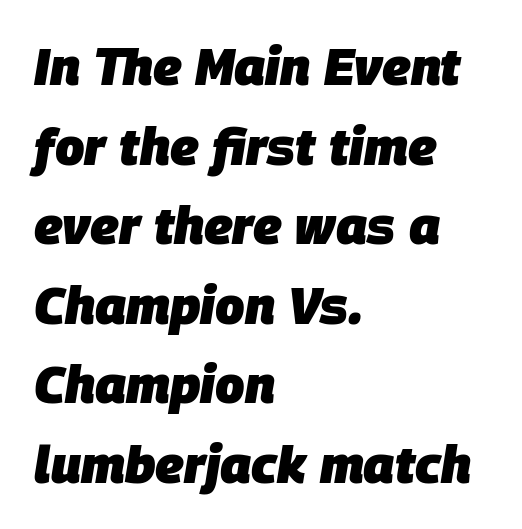
The image shows 52 px heavy type, italic (leaning right); set left-aligned, normal line spacing (1.53x), normal letter spacing, not underlined; low stroke contrast and a large x-height.
